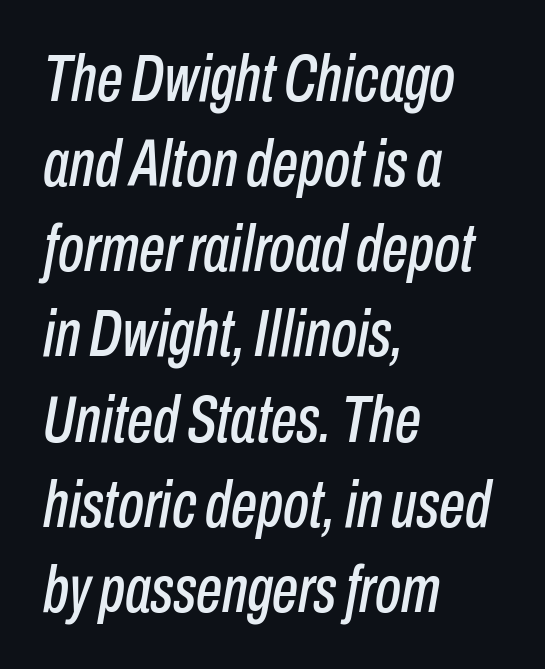
Q: Is the text italic (slanted)? A: Yes, it leans right by about 10 degrees.
Q: Is the text underlined? A: No.
Q: How is the paragraph aligned? A: Left-aligned.
Q: Is the spacing between letters normal or unusually wide? A: Normal.
Q: Is the spacing between lines tight, normal or loose? A: Normal.
Q: Width (condensed, normal, or wide)? A: Condensed.
Q: Stroke contrast? A: Low.
Q: x-height? A: Medium.
Q: Monospaced? A: No.
